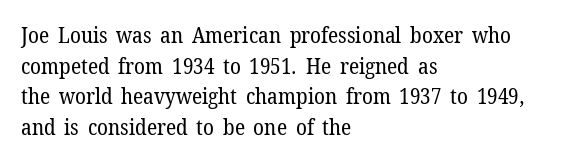
The image shows 22 px text type, upright; set left-aligned, normal line spacing (1.39x), normal letter spacing, not underlined.
